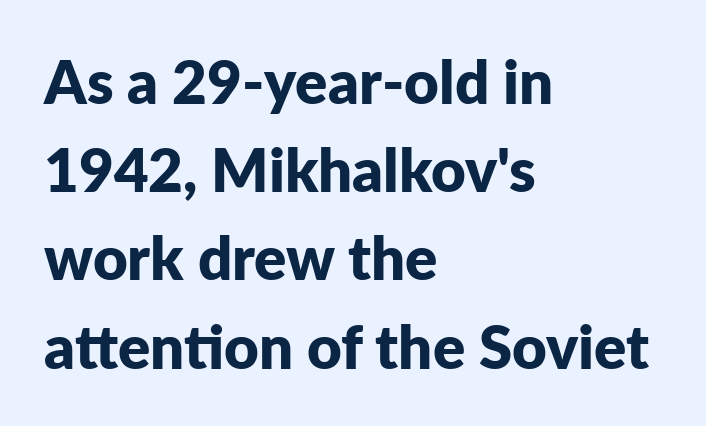
Q: Is the text bold? A: Yes.
Q: Is the text italic (slanted)? A: No, it is upright.
Q: Is the typeface a serif or a sans-serif typeface? A: Sans-serif.
Q: Is the text underlined? A: No.
Q: How is the paragraph aligned? A: Left-aligned.
Q: Is the spacing between letters normal or unusually wide? A: Normal.
Q: Is the spacing between lines tight, normal or loose? A: Normal.
Q: Width (condensed, normal, or wide)? A: Normal.
Q: Stroke contrast? A: Low.
Q: x-height? A: Medium.
Q: Monospaced? A: No.
